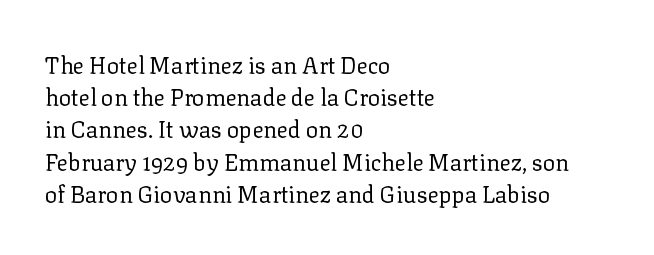
{"italic": "no", "bold": "no", "underline": "no", "align": "left", "line_spacing": "normal", "line_spacing_ratio": 1.4, "letter_spacing": "normal", "letter_spacing_em": 0.0, "glyph_px": 23}
